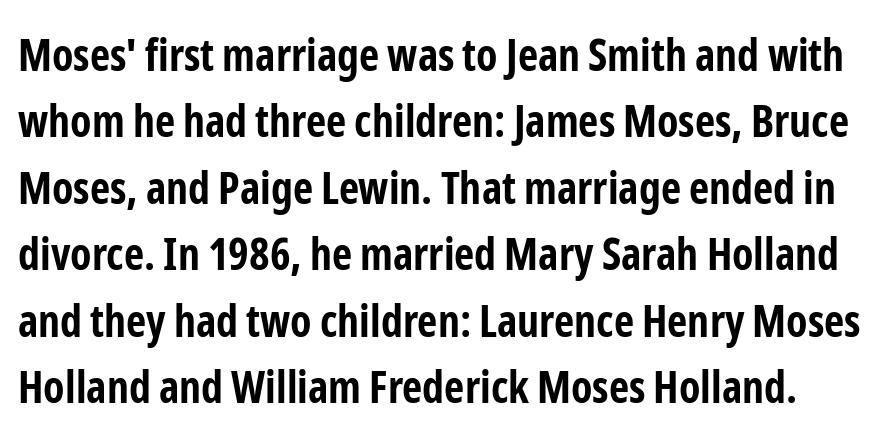
The image shows 44 px bold, condensed sans-serif type, upright; set normal line spacing (1.51x), normal letter spacing, not underlined; low stroke contrast and a medium x-height.
